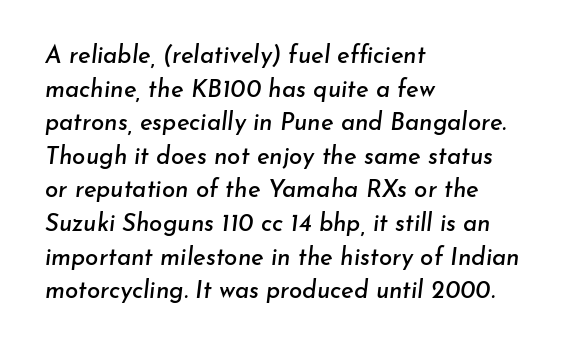
Words appear dense and cohesive because spacing is normal. Characters are canted at an angle relative to the baseline's perpendicular. The string is rendered with underlining switched off. These lines stack with their left ends in a neat column. These lines sit exactly where default settings would place them.
